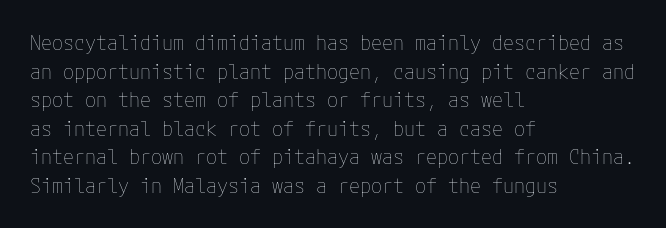
The image shows 20 px text type, upright; set left-aligned, normal line spacing (1.43x), normal letter spacing, not underlined.
